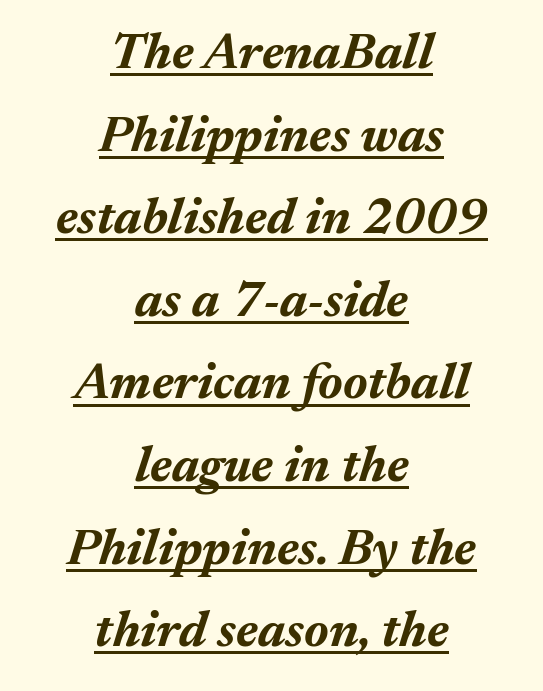
{"italic": "yes", "lean": "right", "slant_degrees": 17, "bold": "yes", "weight": "bold", "width": "normal", "stroke_contrast": "medium", "x_height": "medium", "monospaced": "no", "underline": "yes", "align": "center", "line_spacing": "normal", "line_spacing_ratio": 1.62, "letter_spacing": "normal", "letter_spacing_em": 0.0, "glyph_px": 51}
